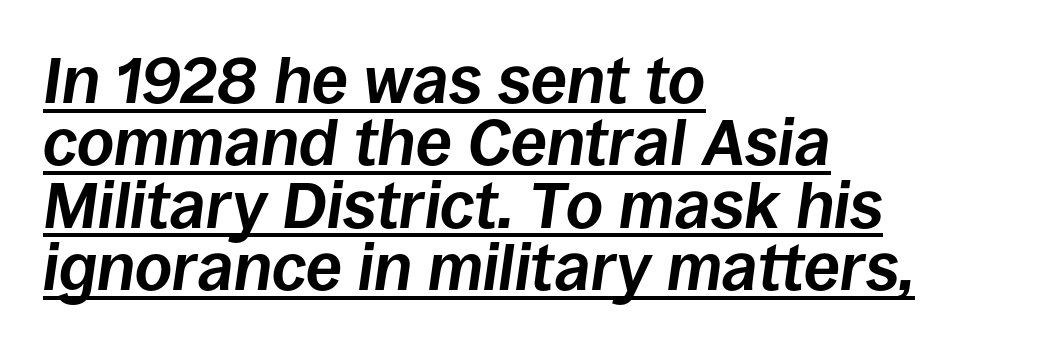
The rendering applies a slant to the glyphs. Each letter keeps its own natural width here, so spacing adapts to shape. Visually the block forms a straight wall on the left and a jagged coastline on the right. Observe the ordinary spacing: letters are neighbours, not strangers. Rows of type sit shoulder to shoulder in the vertical direction. Check the space under the baseline: a stroke is drawn there.
